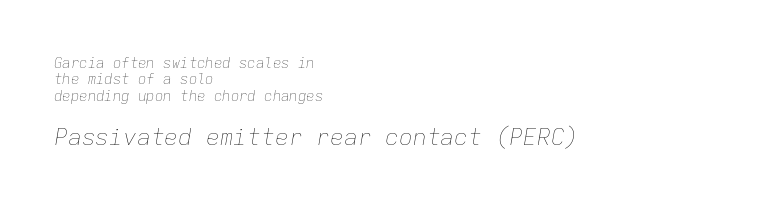
You could call the tracking neutral — neither tight nor loose. The strokes are not fattened; the text isn't bold. Quick note: underline off. The face used here has a pronounced slope to its letters.
